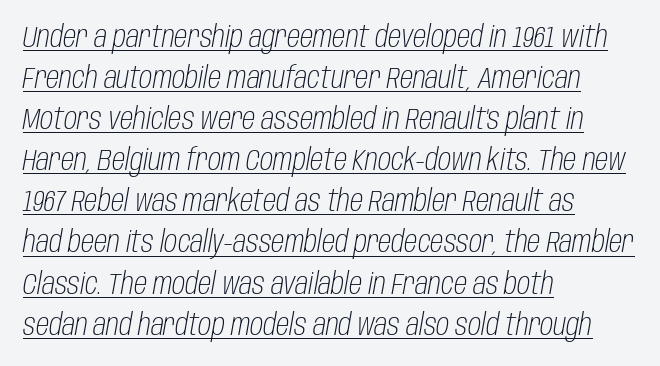
This is underlined copy, the kind a proofreader might mark for attention. Notice how the stems are inclined rather than vertical — that's the hallmark of italics. The typesetter chose a ragged-right arrangement here. Baseline-to-baseline distance is the conventional proportion of letter height. Caption: standard tracking, unaltered. Proportional: the letters do not fall into vertical columns.
